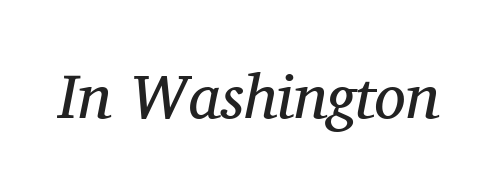
{"serif": "yes", "italic": "yes", "lean": "right", "slant_degrees": 11, "bold": "no", "weight": "regular", "width": "normal", "stroke_contrast": "medium", "x_height": "medium", "monospaced": "no", "underline": "no", "letter_spacing": "normal", "letter_spacing_em": 0.0, "glyph_px": 63}
